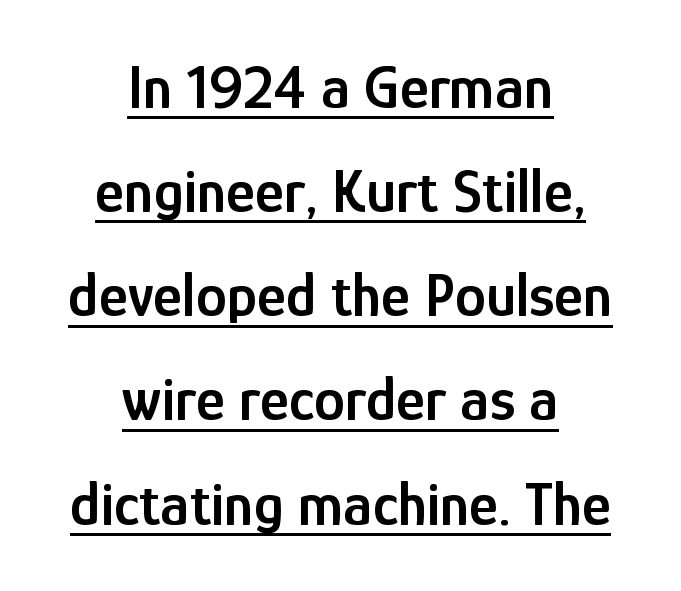
In terms of weight, the rendering is demibold, just under bold. Whoever set this chose a conventional vertical rhythm. Letterform terminals end flat and unadorned throughout the passage. Visually the block forms a symmetrical silhouette, jagged on both flanks. Do the letters lean? They stand straight. The string is rendered with underlining switched on.
